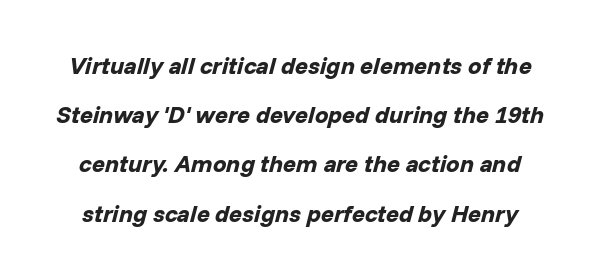
This sample uses an oblique cut, with every glyph tilted off the vertical. Pretty heavy lettering here — definitely bold. A bare baseline throughout the passage. What stands out about the letter spacing? Nothing — it is the standard amount. The passage shown stacks its lines with a broad gap.
